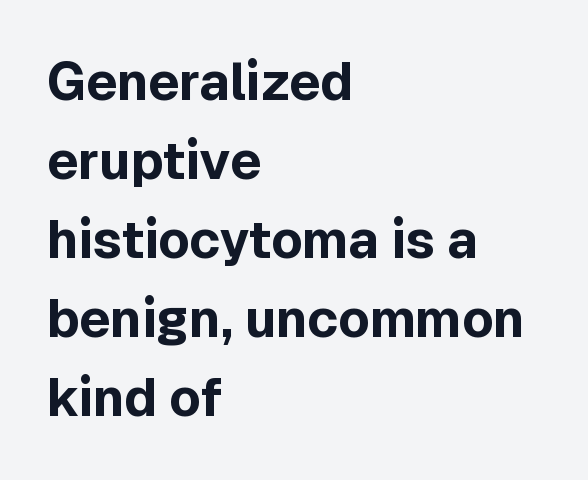
Q: Is the text bold? A: Yes.
Q: Is the text italic (slanted)? A: No, it is upright.
Q: Is the typeface a serif or a sans-serif typeface? A: Sans-serif.
Q: Is the text underlined? A: No.
Q: How is the paragraph aligned? A: Left-aligned.
Q: Is the spacing between letters normal or unusually wide? A: Normal.
Q: Is the spacing between lines tight, normal or loose? A: Normal.
Q: Width (condensed, normal, or wide)? A: Normal.
Q: x-height? A: Medium.
Q: Monospaced? A: No.
